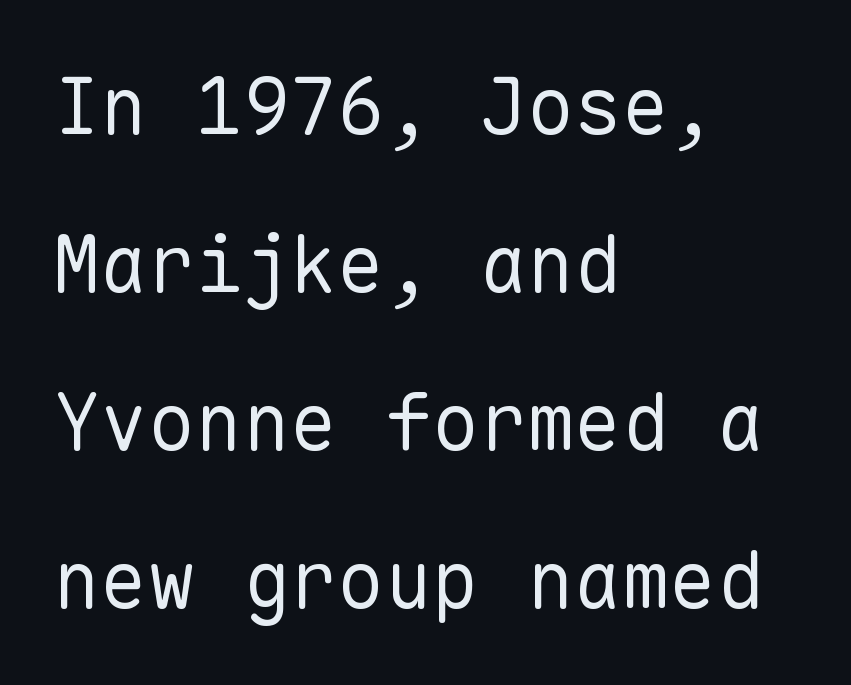
{"serif": "no", "italic": "no", "bold": "no", "weight": "regular", "width": "normal", "stroke_contrast": "low", "x_height": "medium", "monospaced": "yes", "underline": "no", "align": "left", "line_spacing": "loose", "line_spacing_ratio": 2.0, "letter_spacing": "normal", "letter_spacing_em": 0.0, "glyph_px": 79}
